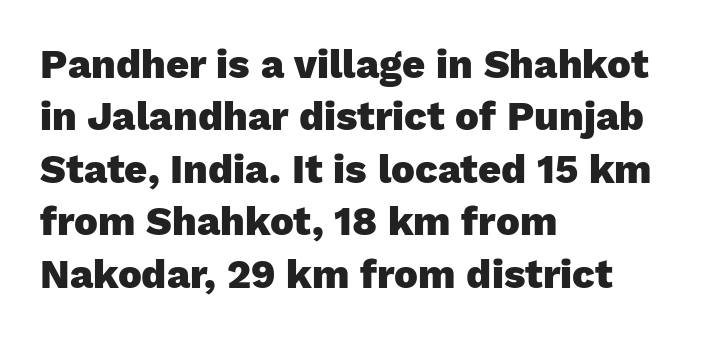
The image shows 40 px heavy sans-serif type, upright; set left-aligned, normal line spacing (1.31x), normal letter spacing, not underlined; low stroke contrast and a medium x-height.
